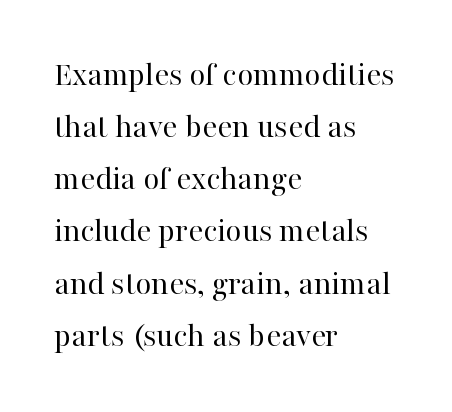
Type style note: has serifs. If you drew a ruler down the left edge, every line would touch it. The block of text has a typical density, with ordinary space between rows. Note the varied advance widths — an 'i' is clearly narrower than an 'm'.
